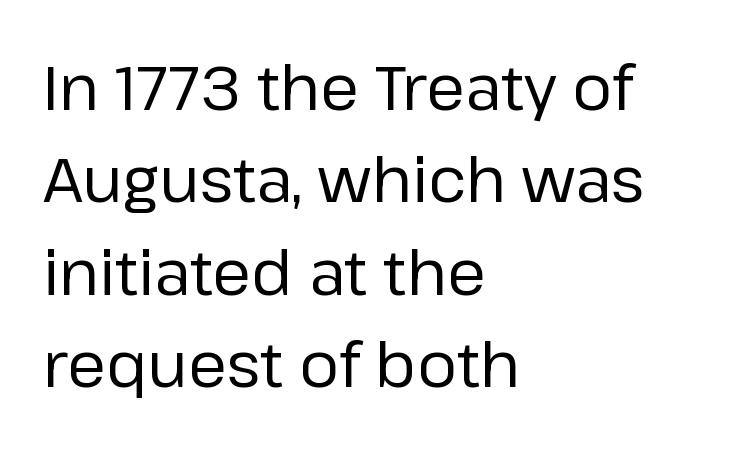
{"serif": "no", "italic": "no", "bold": "no", "weight": "regular", "width": "normal", "stroke_contrast": "low", "x_height": "medium", "monospaced": "no", "underline": "no", "align": "left", "line_spacing": "normal", "line_spacing_ratio": 1.49, "letter_spacing": "normal", "letter_spacing_em": 0.0, "glyph_px": 62}
